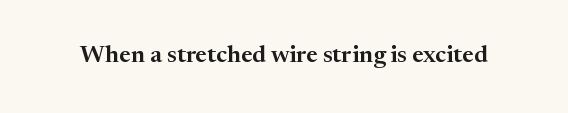
Q: Is the text italic (slanted)? A: No, it is upright.
Q: Is the text underlined? A: No.
Q: Is the spacing between letters normal or unusually wide? A: Normal.
